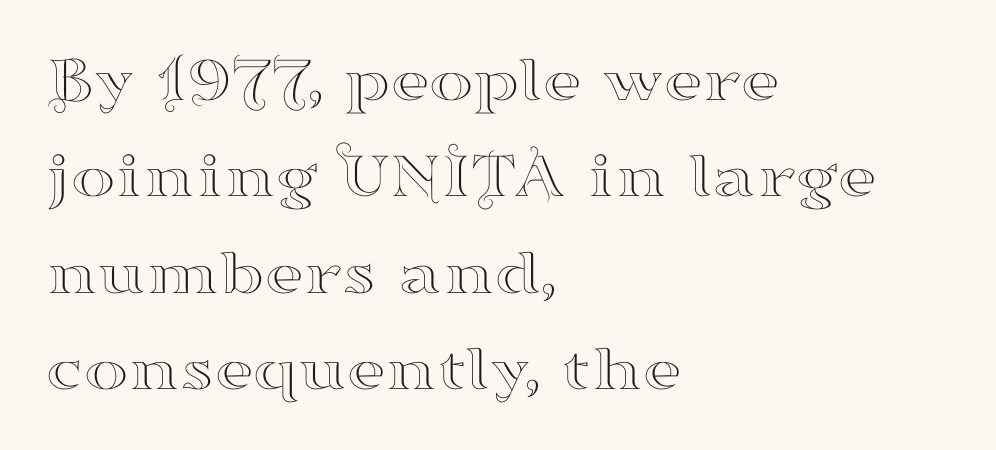
Q: Is the text italic (slanted)? A: No, it is upright.
Q: Is the typeface a serif or a sans-serif typeface? A: Serif.
Q: Is the text underlined? A: No.
Q: How is the paragraph aligned? A: Left-aligned.
Q: Is the spacing between letters normal or unusually wide? A: Normal.
Q: Is the spacing between lines tight, normal or loose? A: Normal.
Q: Width (condensed, normal, or wide)? A: Wide.
Q: Stroke contrast? A: High.
Q: x-height? A: Small.
Q: Monospaced? A: No.
